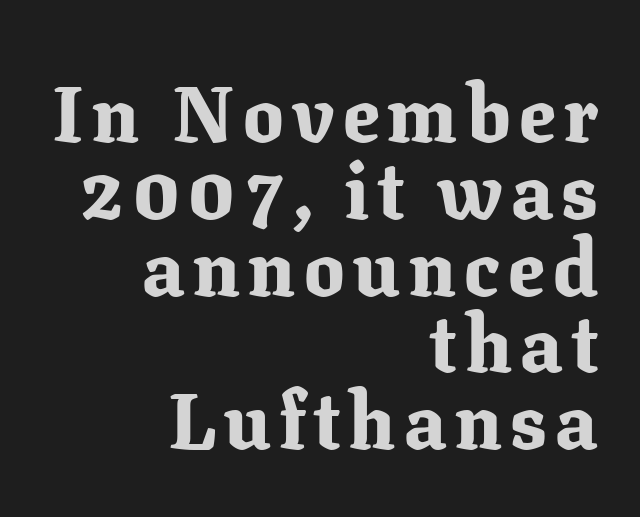
{"serif": "yes", "italic": "no", "bold": "yes", "weight": "bold", "width": "normal", "stroke_contrast": "low", "x_height": "medium", "monospaced": "no", "underline": "no", "align": "right", "line_spacing": "tight", "line_spacing_ratio": 0.96, "glyph_px": 80}
